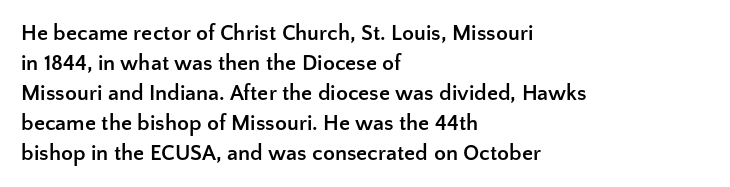
{"italic": "no", "bold": "yes", "underline": "no", "align": "left", "line_spacing": "normal", "line_spacing_ratio": 1.36, "letter_spacing": "normal", "letter_spacing_em": 0.0, "glyph_px": 22}
